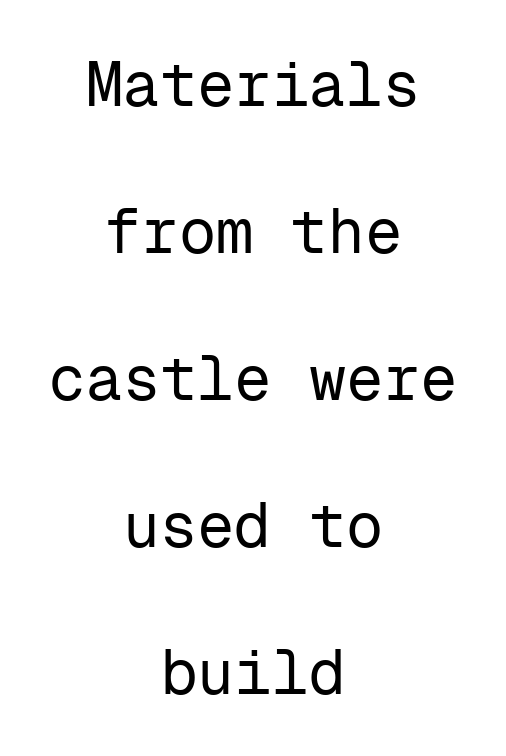
Q: Is the text bold? A: No.
Q: Is the text italic (slanted)? A: No, it is upright.
Q: Is the typeface a serif or a sans-serif typeface? A: Sans-serif.
Q: Is the text underlined? A: No.
Q: How is the paragraph aligned? A: Centered.
Q: Is the spacing between letters normal or unusually wide? A: Normal.
Q: Is the spacing between lines tight, normal or loose? A: Loose.
Q: Width (condensed, normal, or wide)? A: Normal.
Q: Stroke contrast? A: Low.
Q: x-height? A: Medium.
Q: Monospaced? A: Yes.
